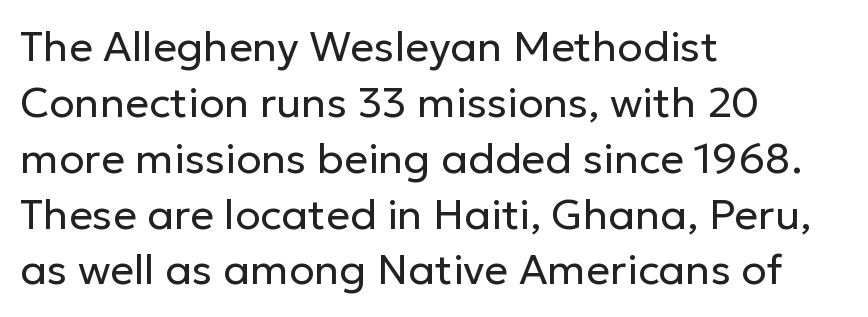
Q: Is the text bold? A: No.
Q: Is the text italic (slanted)? A: No, it is upright.
Q: Is the typeface a serif or a sans-serif typeface? A: Sans-serif.
Q: Is the text underlined? A: No.
Q: How is the paragraph aligned? A: Left-aligned.
Q: Is the spacing between letters normal or unusually wide? A: Normal.
Q: Is the spacing between lines tight, normal or loose? A: Normal.
Q: Width (condensed, normal, or wide)? A: Normal.
Q: Stroke contrast? A: Low.
Q: x-height? A: Medium.
Q: Monospaced? A: No.
